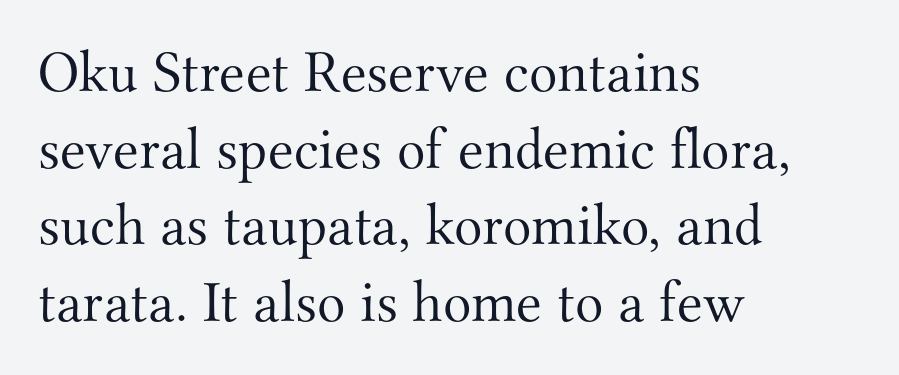
{"serif": "yes", "italic": "no", "bold": "no", "weight": "light", "width": "normal", "stroke_contrast": "medium", "x_height": "small", "monospaced": "no", "underline": "no", "align": "left", "line_spacing": "normal", "line_spacing_ratio": 1.3, "letter_spacing": "normal", "letter_spacing_em": 0.0, "glyph_px": 59}
